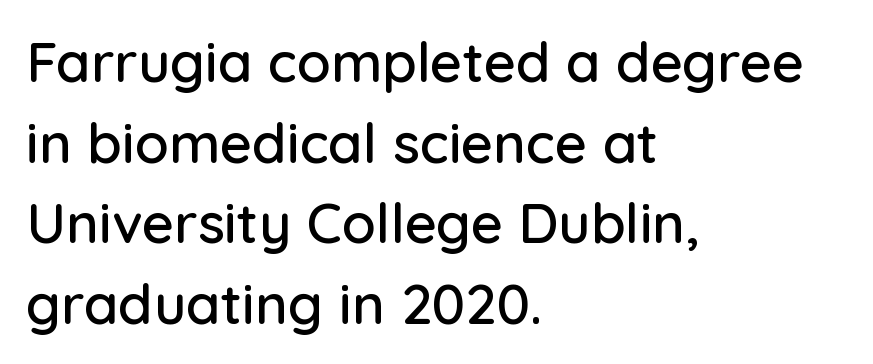
Quick note: underline off. When letters stand straight like this, we call the style roman or upright. Summary of vertical rhythm: regular, with standard interline spacing. The ragged edge is on the right, which tells us the setting is flush left. This rendering employs a face without finishing strokes, i.e., a sans-serif.
